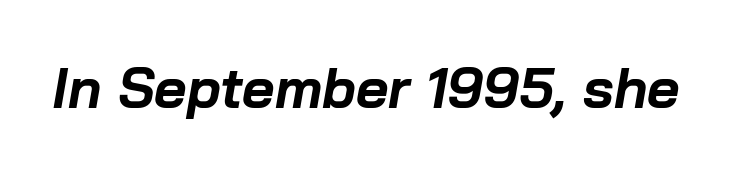
Q: Is the text bold? A: Yes.
Q: Is the text italic (slanted)? A: Yes, it leans right by about 10 degrees.
Q: Is the text underlined? A: No.
Q: Is the spacing between letters normal or unusually wide? A: Normal.
Q: Width (condensed, normal, or wide)? A: Normal.
Q: Stroke contrast? A: Low.
Q: x-height? A: Medium.
Q: Monospaced? A: No.
